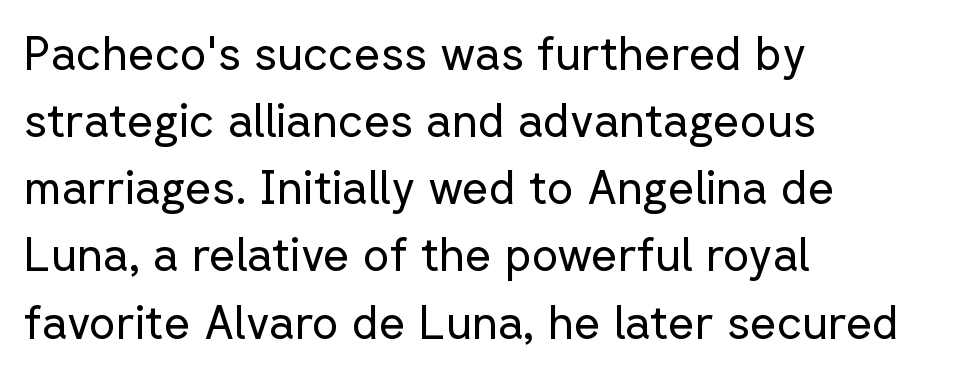
In terms of letterspacing, this is plain default setting. The rendering uses natural spacing where letterforms have individual widths. Summary of weight: not heavy and not bold. Each letter's strokes conclude bluntly, with no projecting serifs.
